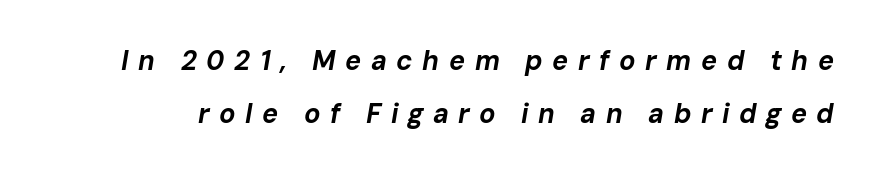
Q: Is the text bold? A: Yes.
Q: Is the text italic (slanted)? A: Yes, it leans right by about 10 degrees.
Q: Is the text underlined? A: No.
Q: Is the spacing between letters normal or unusually wide? A: Unusually wide.
Q: Is the spacing between lines tight, normal or loose? A: Loose.
